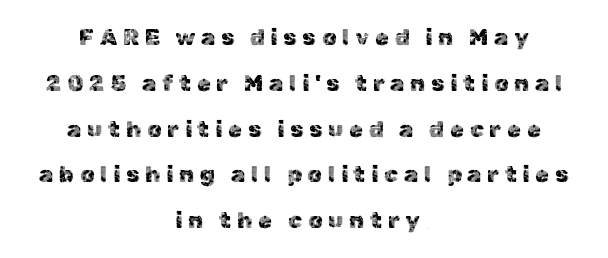
{"italic": "no", "underline": "no", "align": "center", "line_spacing": "loose", "line_spacing_ratio": 1.99, "letter_spacing": "wide", "letter_spacing_em": 0.24, "glyph_px": 23}
